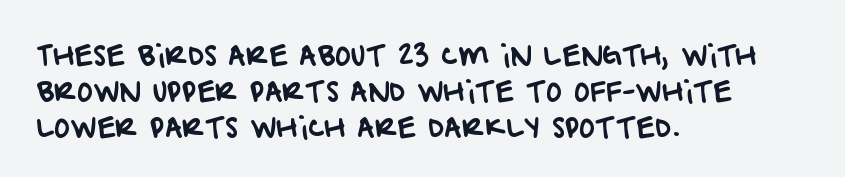
The image shows 27 px text type; set left-aligned, normal line spacing (1.33x), normal letter spacing, not underlined.
